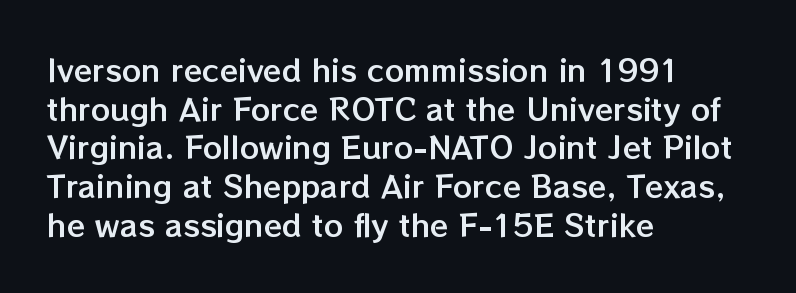
{"italic": "no", "width": "normal", "stroke_contrast": "low", "x_height": "medium", "monospaced": "no", "underline": "no", "align": "left", "line_spacing": "normal", "line_spacing_ratio": 1.29, "letter_spacing": "normal", "letter_spacing_em": 0.0, "glyph_px": 30}
